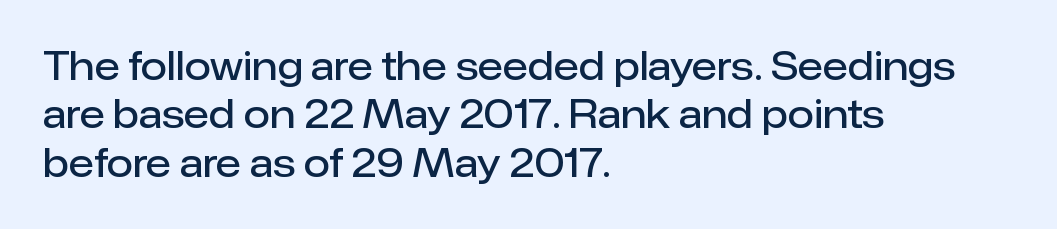
Honestly, the letter spacing is just normal — you wouldn't notice it. Horizontal bands of white between lines are of average thickness. Where is the straight margin? On the left. The passage shown is semibold, sitting just below true bold. Rendered with straight, roman letterforms. Each letter keeps its own natural width here, so spacing adapts to shape.
